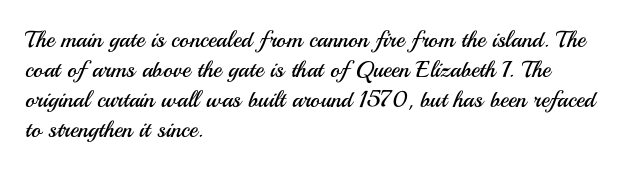
{"bold": "no", "underline": "no", "align": "left", "line_spacing": "normal", "line_spacing_ratio": 1.3, "letter_spacing": "normal", "letter_spacing_em": 0.0, "glyph_px": 23}
